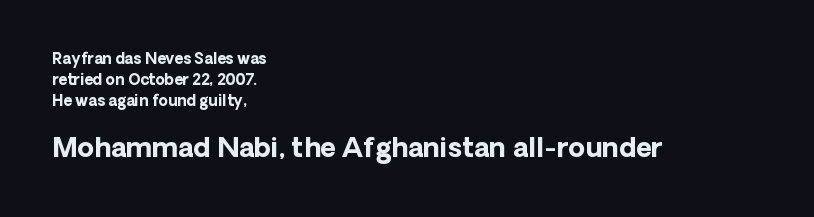
Visually the block forms a straight wall on the left and a jagged coastline on the right. You get the small type first, then a jump to larger type. The type is set solid horizontally, with unmodified tracking. Line spacing here is normal.
